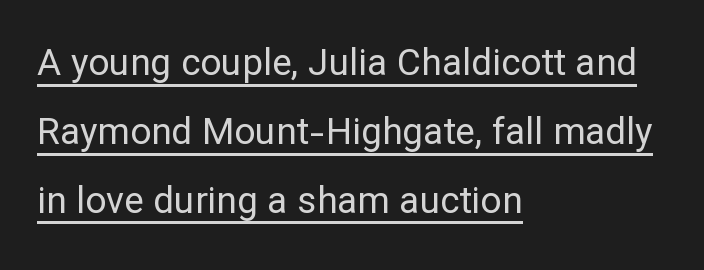
The image shows 37 px regular-weight sans-serif type, upright; set left-aligned, line spacing 1.86x, normal letter spacing, underlined; low stroke contrast and a medium x-height.
